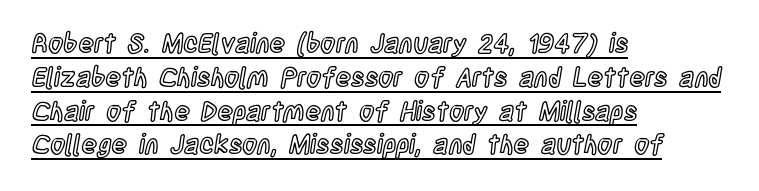
The horizontal fit of the characters is conventional and even. Does a line run under the words? Yes, clearly. What's the leading like? Ordinary, nothing unusual. Where is the straight margin? On the left.
